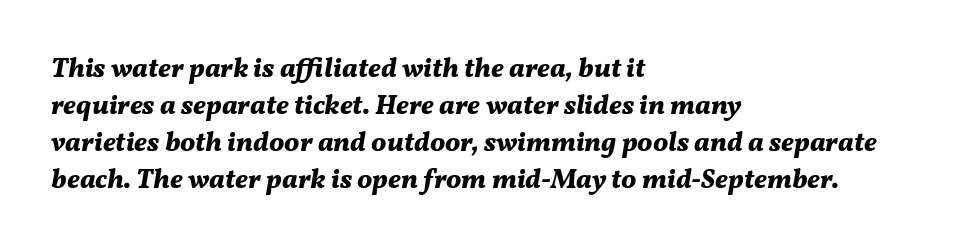
The image shows 27 px bold type, italic (leaning right); set left-aligned, normal line spacing (1.37x), normal letter spacing, not underlined.
